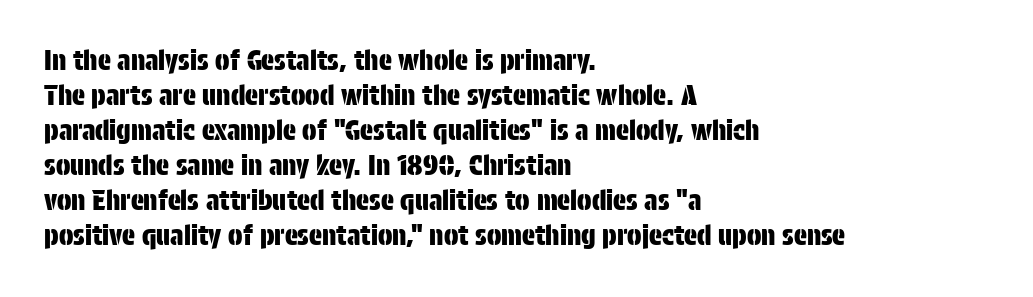
In CSS terms this would be text-align: left. Does the lettering tilt? It doesn't — this is upright. The strip under each line holds only bare page. Each word holds together tightly as a unit, with standard inter-letter gaps. These lines sit exactly where default settings would place them.
